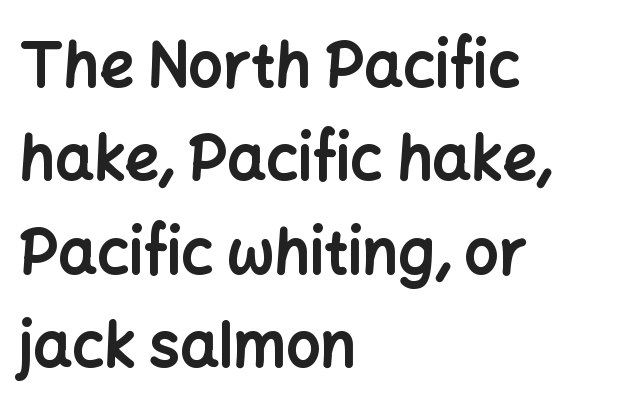
Character widths vary here, with narrow letters taking less room than wide ones. Students, observe: this is what conventionally led text looks like. The sample has been set heavy, in full bold. No extra tracking has been applied to these lines. Underlining? Definitely not there. Alignment: flush left.
